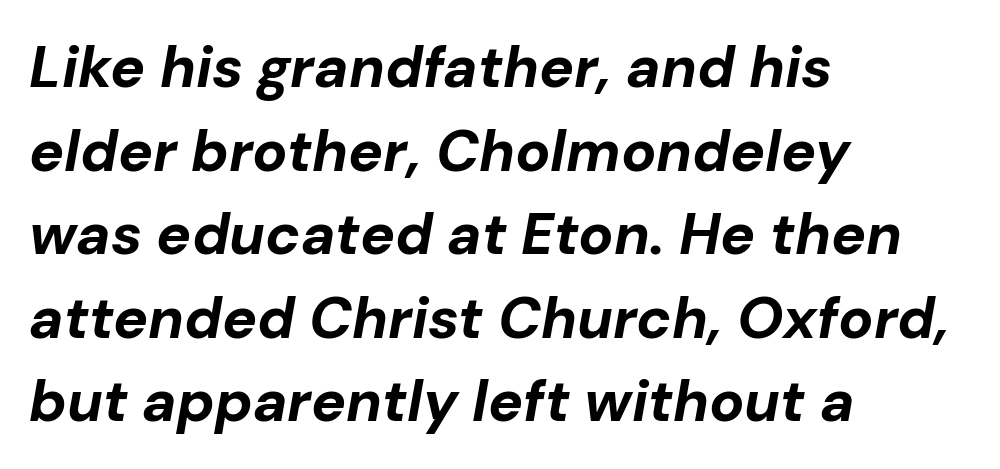
The glyphs look as if they've been sheared to an angle. Lines of text with bare space underneath. Think of a printed novel: that variable character pitch is what you see here. The passage shown has conventional tracking throughout. The lines in this sample share a left origin and differ only in where they stop.
